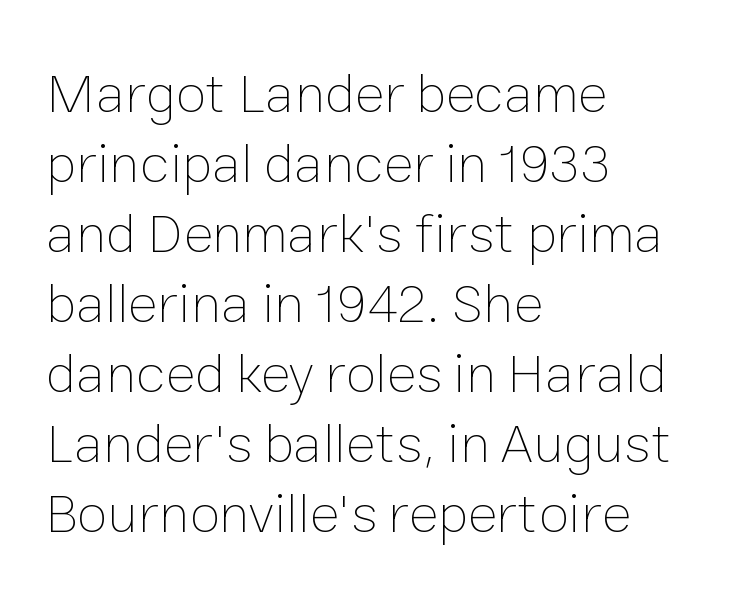
Q: Is the text bold? A: No.
Q: Is the text italic (slanted)? A: No, it is upright.
Q: Is the text underlined? A: No.
Q: How is the paragraph aligned? A: Left-aligned.
Q: Is the spacing between letters normal or unusually wide? A: Normal.
Q: Is the spacing between lines tight, normal or loose? A: Normal.
Q: Width (condensed, normal, or wide)? A: Normal.
Q: Stroke contrast? A: Low.
Q: x-height? A: Medium.
Q: Monospaced? A: No.
